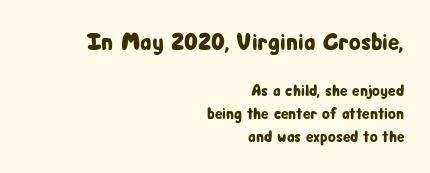
Q: Is the text italic (slanted)? A: No, it is upright.
Q: Is the text underlined? A: No.
Q: How is the paragraph aligned? A: Right-aligned.
Q: Is the spacing between letters normal or unusually wide? A: Normal.
Q: Is the spacing between lines tight, normal or loose? A: Normal.
Q: Which block of text is set in a larger size, the first (top) or the second (bottom)? A: The first (top) one.
